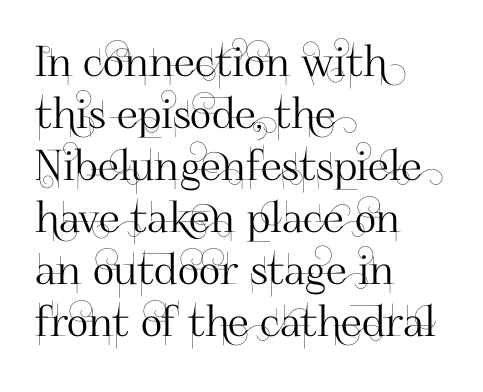
The passage shown is typeset with a sans-serif family. The letters advance in unequal steps, a hallmark of proportional type. Default kerning and tracking; the words read as compact shapes. Does the lettering tilt? It doesn't — this is upright.
